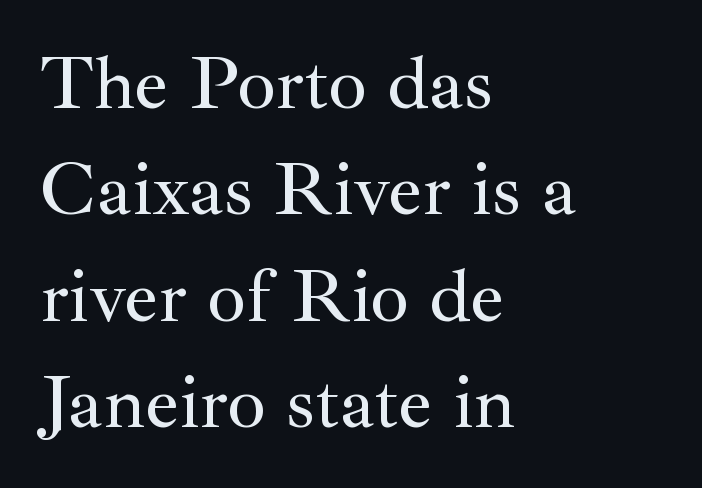
{"serif": "yes", "italic": "no", "width": "normal", "stroke_contrast": "medium", "x_height": "small", "monospaced": "no", "underline": "no", "align": "left", "line_spacing": "normal", "line_spacing_ratio": 1.4, "letter_spacing": "normal", "letter_spacing_em": 0.0, "glyph_px": 76}
